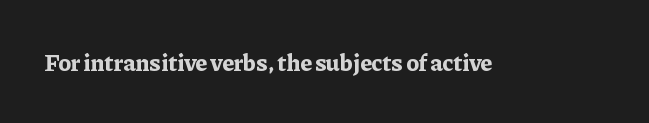
Q: Is the text bold? A: Yes.
Q: Is the text italic (slanted)? A: No, it is upright.
Q: Is the text underlined? A: No.
Q: Is the spacing between letters normal or unusually wide? A: Normal.
